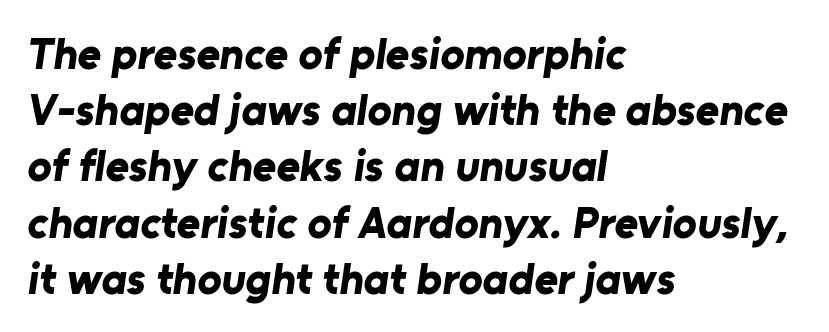
The type is set solid horizontally, with unmodified tracking. Character widths vary here, with narrow letters taking less room than wide ones. Note: no serifs on the glyphs. The passage shown is emphatically bold.
